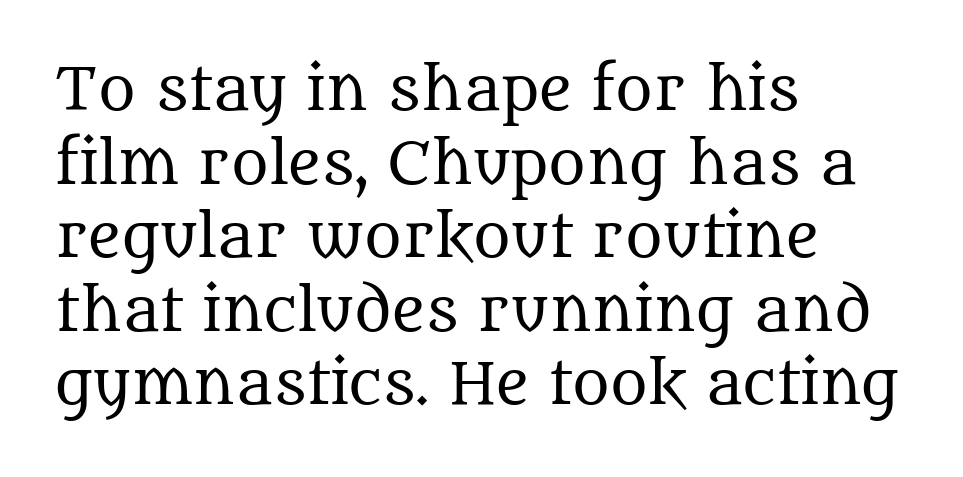
{"serif": "yes", "italic": "no", "bold": "no", "weight": "regular", "width": "normal", "stroke_contrast": "medium", "x_height": "large", "monospaced": "no", "underline": "no", "align": "left", "line_spacing": "normal", "line_spacing_ratio": 1.29, "letter_spacing": "normal", "letter_spacing_em": 0.0, "glyph_px": 57}
